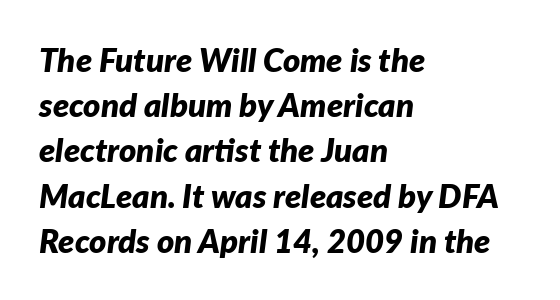
The image shows 33 px bold type, italic (leaning right); set left-aligned, normal line spacing (1.37x), normal letter spacing, not underlined; low stroke contrast and a medium x-height.
